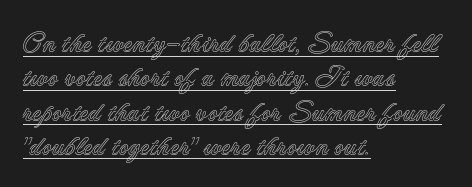
{"underline": "yes", "align": "left", "line_spacing": "normal", "line_spacing_ratio": 1.27, "letter_spacing": "normal", "letter_spacing_em": 0.0, "glyph_px": 27}
